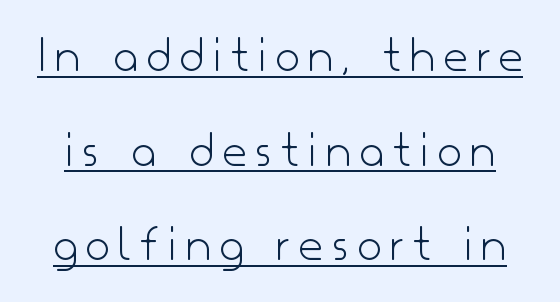
Q: Is the text bold? A: No.
Q: Is the text italic (slanted)? A: No, it is upright.
Q: Is the typeface a serif or a sans-serif typeface? A: Sans-serif.
Q: Is the text underlined? A: Yes.
Q: Width (condensed, normal, or wide)? A: Normal.
Q: Stroke contrast? A: Low.
Q: x-height? A: Small.
Q: Monospaced? A: No.
